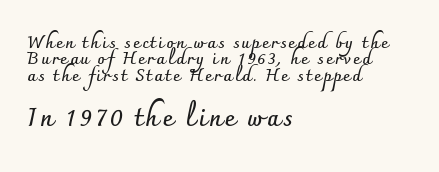
Q: Is the text bold? A: Yes.
Q: Is the text italic (slanted)? A: Yes.
Q: Is the text underlined? A: No.
Q: How is the paragraph aligned? A: Left-aligned.
Q: Is the spacing between lines tight, normal or loose? A: Tight.
Q: Which block of text is set in a larger size, the first (top) or the second (bottom)? A: The second (bottom) one.
